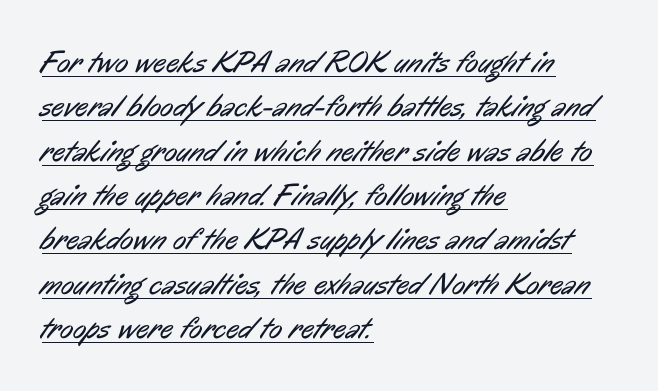
The image shows 31 px regular-weight, condensed sans-serif type; set left-aligned, normal line spacing (1.43x), normal letter spacing, underlined; low stroke contrast and a medium x-height.
